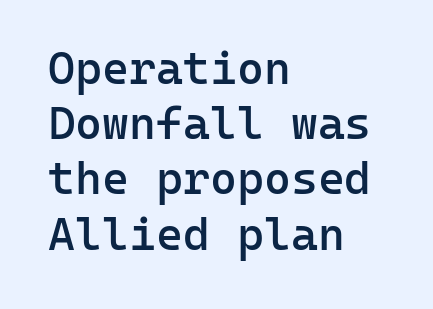
Q: Is the text bold? A: Semi-bold.
Q: Is the text italic (slanted)? A: No, it is upright.
Q: Is the typeface a serif or a sans-serif typeface? A: Sans-serif.
Q: Is the text underlined? A: No.
Q: How is the paragraph aligned? A: Left-aligned.
Q: Is the spacing between letters normal or unusually wide? A: Normal.
Q: Width (condensed, normal, or wide)? A: Normal.
Q: Stroke contrast? A: Low.
Q: x-height? A: Medium.
Q: Monospaced? A: Yes.
